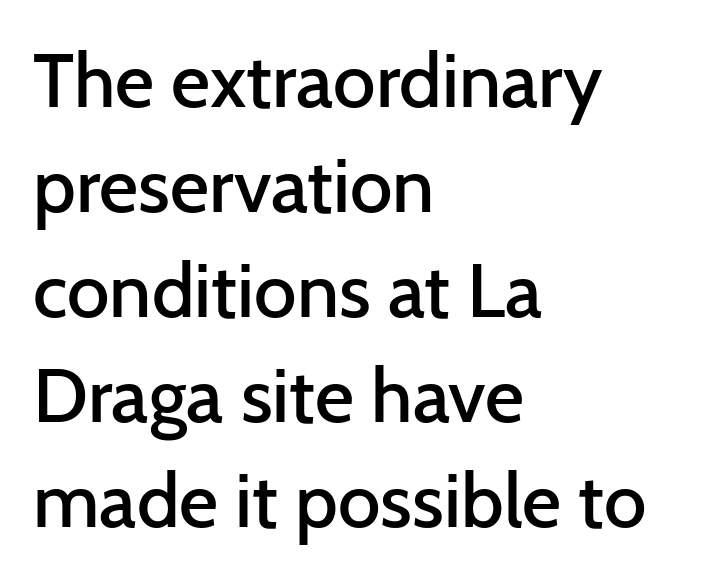
Q: Is the text bold? A: Semi-bold.
Q: Is the text italic (slanted)? A: No, it is upright.
Q: Is the typeface a serif or a sans-serif typeface? A: Sans-serif.
Q: Is the text underlined? A: No.
Q: How is the paragraph aligned? A: Left-aligned.
Q: Is the spacing between letters normal or unusually wide? A: Normal.
Q: Is the spacing between lines tight, normal or loose? A: Normal.
Q: Width (condensed, normal, or wide)? A: Normal.
Q: Stroke contrast? A: Low.
Q: x-height? A: Medium.
Q: Monospaced? A: No.
